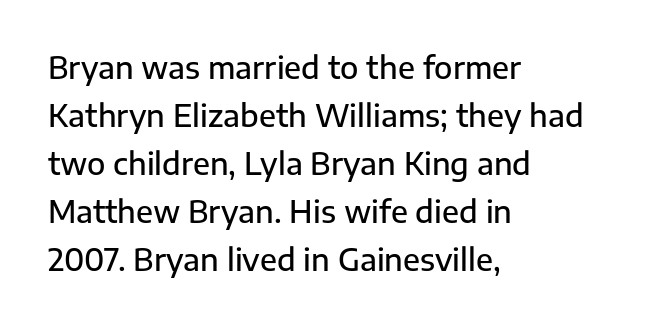
The letters advance in unequal steps, a hallmark of proportional type. Ascenders rise straight up at ninety degrees. Glance below the letters and you will spot only blank space. Is there much room between lines? A standard amount, neither cramped nor airy.
